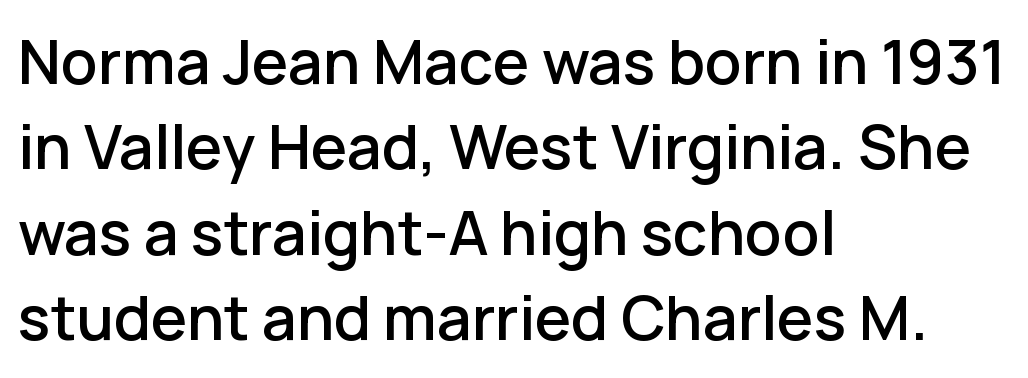
A typesetter would label this face a sans. These lines keep a tight, regular rhythm from letter to letter. Leading: standard. Spacing verdict: proportional, widths tailored to each character.
